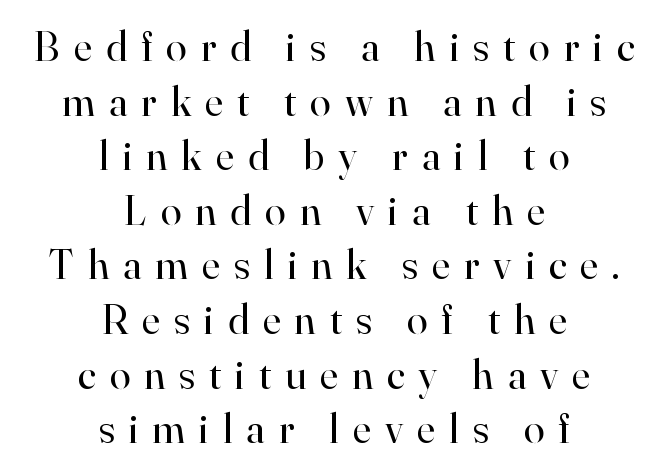
{"serif": "yes", "italic": "no", "bold": "no", "weight": "regular", "width": "normal", "stroke_contrast": "high", "x_height": "small", "monospaced": "no", "underline": "no", "align": "center", "line_spacing": "normal", "line_spacing_ratio": 1.3, "letter_spacing": "wide", "letter_spacing_em": 0.34, "glyph_px": 42}
